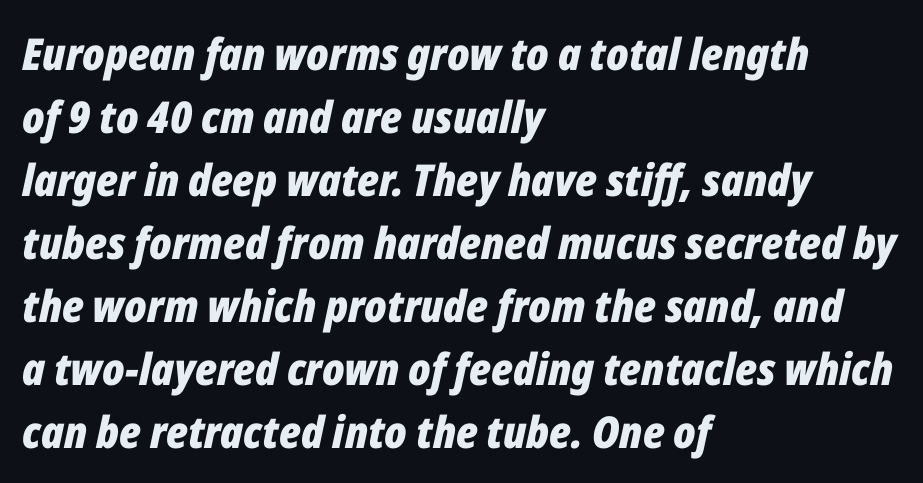
Q: Is the text bold? A: Yes.
Q: Is the text italic (slanted)? A: Yes, it leans right by about 12 degrees.
Q: Is the text underlined? A: No.
Q: How is the paragraph aligned? A: Left-aligned.
Q: Is the spacing between letters normal or unusually wide? A: Normal.
Q: Is the spacing between lines tight, normal or loose? A: Normal.
Q: Width (condensed, normal, or wide)? A: Condensed.
Q: Stroke contrast? A: Low.
Q: x-height? A: Medium.
Q: Monospaced? A: No.
